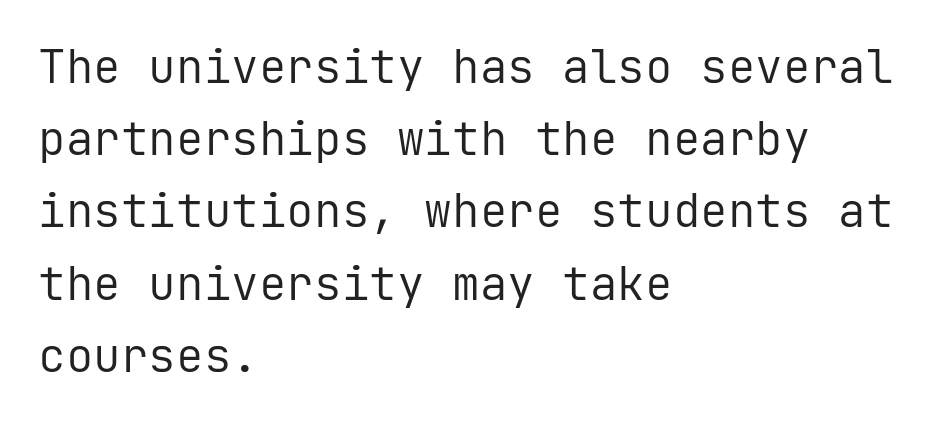
When letters stand straight like this, we call the style roman or upright. The rendering shows plain stroke endings on the letterforms — a sans-serif design. Type without underlining. Left-aligned paragraph, ragged on the right. Observe the ordinary spacing: letters are neighbours, not strangers. Looks like terminal output: every glyph gets an equal slot.
